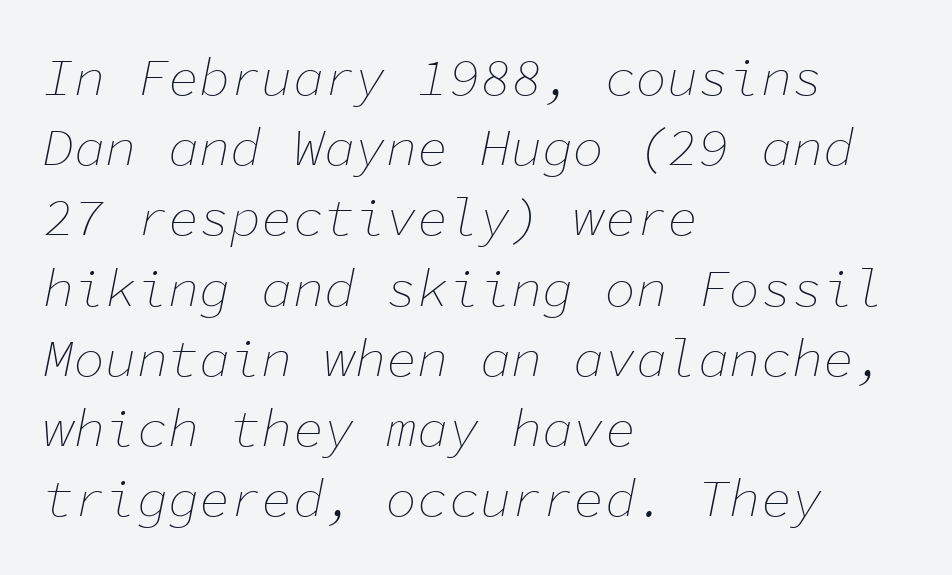
Q: Is the text bold? A: No.
Q: Is the text italic (slanted)? A: Yes, it leans right by about 11 degrees.
Q: Is the text underlined? A: No.
Q: How is the paragraph aligned? A: Left-aligned.
Q: Is the spacing between letters normal or unusually wide? A: Normal.
Q: Is the spacing between lines tight, normal or loose? A: Normal.
Q: Width (condensed, normal, or wide)? A: Normal.
Q: Stroke contrast? A: Low.
Q: x-height? A: Medium.
Q: Monospaced? A: Yes.
